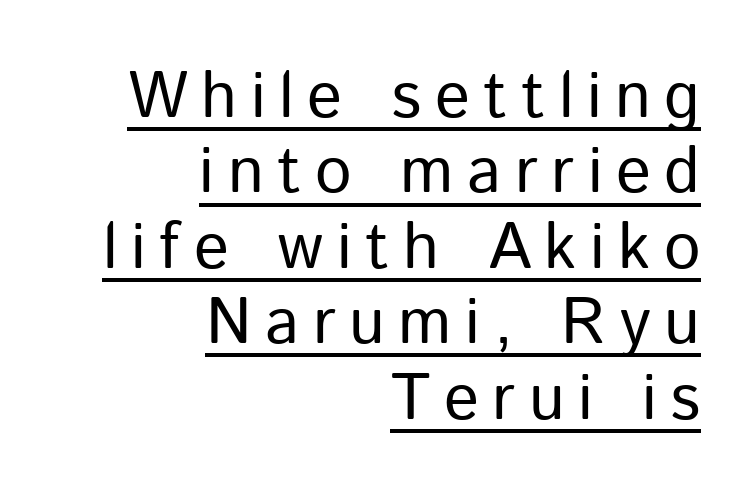
Loose tracking; the words dissolve into strings of separated letters. These lines are composed in type without serifs. These lines are rendered in a variable-pitch font. Each stroke keeps to a modest, everyday thickness or less. Layout note: lines flush right. Caption: lettering with a line underneath.
